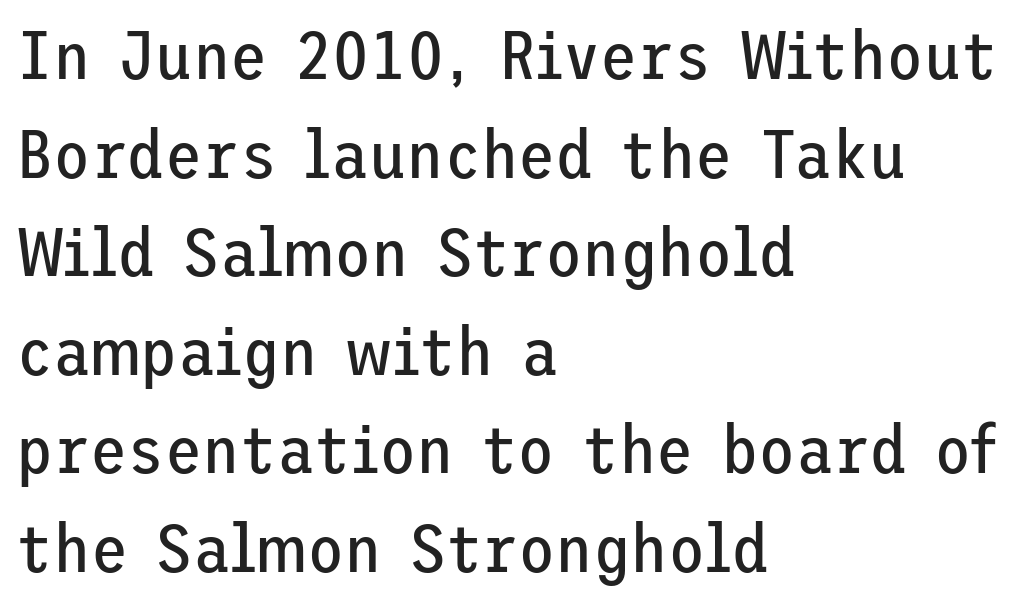
Spacing between characters is what you'd get straight out of the box. One-word summary of the alignment: left. The font is comparable to plain body text, perhaps lighter. A clean baseline with only descenders dipping below it. What kind of face is this? One without serifs — a sans.
